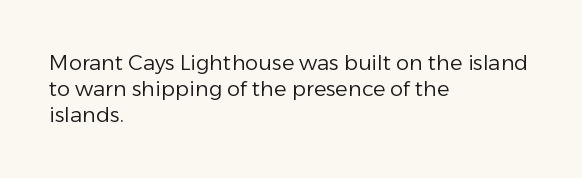
{"italic": "no", "bold": "no", "underline": "no", "align": "left", "line_spacing_ratio": 1.24, "letter_spacing": "normal", "letter_spacing_em": 0.0, "glyph_px": 21}
